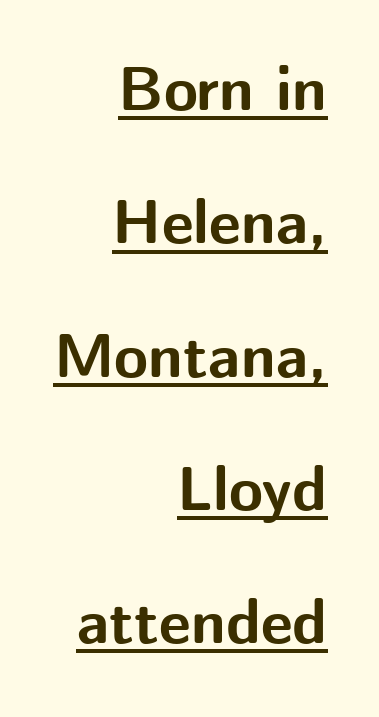
The image shows 62 px bold sans-serif type, upright; set right-aligned, loose line spacing (2.15x), normal letter spacing, underlined; medium stroke contrast and a medium x-height.
